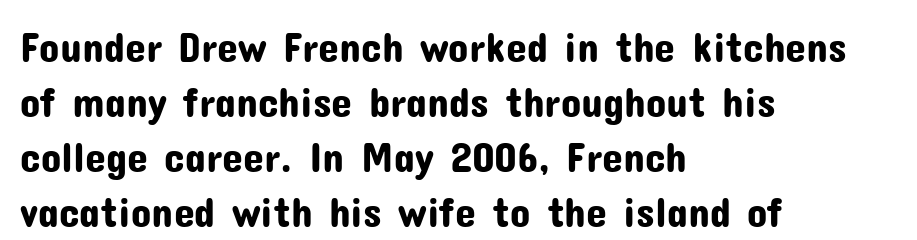
{"serif": "no", "italic": "no", "width": "normal", "stroke_contrast": "low", "x_height": "medium", "monospaced": "no", "underline": "no", "align": "left", "line_spacing": "normal", "line_spacing_ratio": 1.31, "letter_spacing": "normal", "letter_spacing_em": 0.0, "glyph_px": 42}
